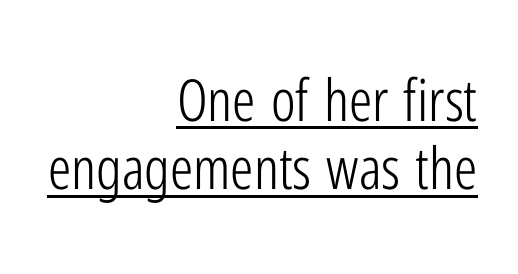
Q: Is the text bold? A: No.
Q: Is the text italic (slanted)? A: No, it is upright.
Q: Is the typeface a serif or a sans-serif typeface? A: Sans-serif.
Q: Is the text underlined? A: Yes.
Q: How is the paragraph aligned? A: Right-aligned.
Q: Is the spacing between letters normal or unusually wide? A: Normal.
Q: Width (condensed, normal, or wide)? A: Condensed.
Q: Stroke contrast? A: Low.
Q: x-height? A: Medium.
Q: Monospaced? A: No.
